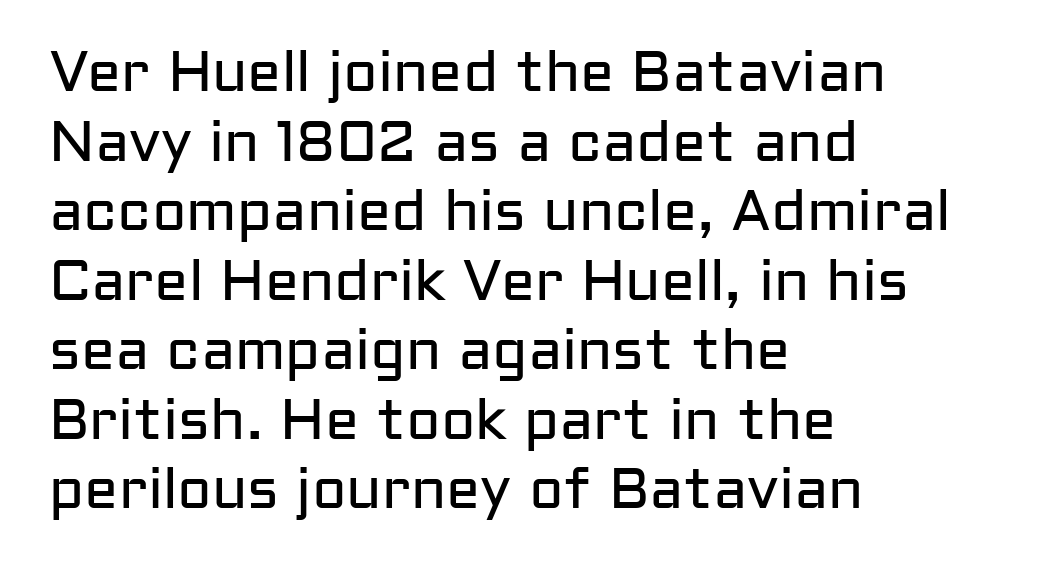
Q: Is the text bold? A: No.
Q: Is the text italic (slanted)? A: No, it is upright.
Q: Is the typeface a serif or a sans-serif typeface? A: Sans-serif.
Q: Is the text underlined? A: No.
Q: How is the paragraph aligned? A: Left-aligned.
Q: Is the spacing between letters normal or unusually wide? A: Normal.
Q: Width (condensed, normal, or wide)? A: Normal.
Q: Stroke contrast? A: Low.
Q: x-height? A: Medium.
Q: Monospaced? A: No.
